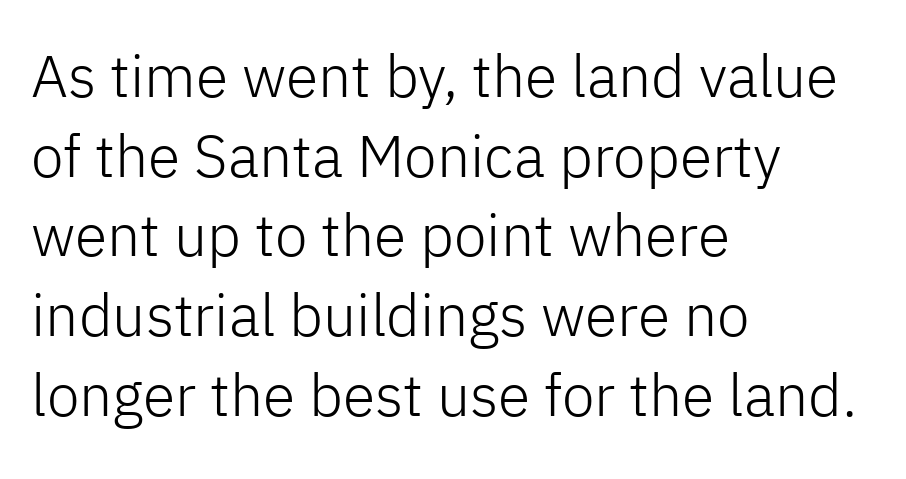
The line texture is even and compact thanks to regular tracking. Posture: vertical. Varying glyph widths throughout — classic text-font behaviour. Summary of vertical rhythm: regular, with standard interline spacing.
